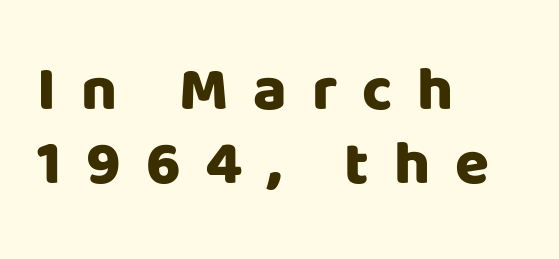
Character widths vary here, with narrow letters taking less room than wide ones. Is the letter spacing exaggerated? Yes — the characters are pushed far apart. This sample uses a sans-serif face. The strip under each line holds only bare page.
